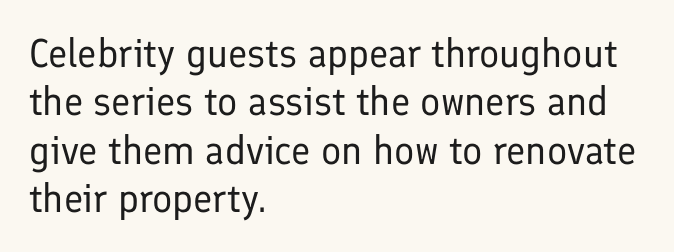
Q: Is the text bold? A: No.
Q: Is the text italic (slanted)? A: No, it is upright.
Q: Is the typeface a serif or a sans-serif typeface? A: Sans-serif.
Q: Is the text underlined? A: No.
Q: How is the paragraph aligned? A: Left-aligned.
Q: Is the spacing between letters normal or unusually wide? A: Normal.
Q: Width (condensed, normal, or wide)? A: Normal.
Q: Stroke contrast? A: Low.
Q: x-height? A: Medium.
Q: Monospaced? A: No.
